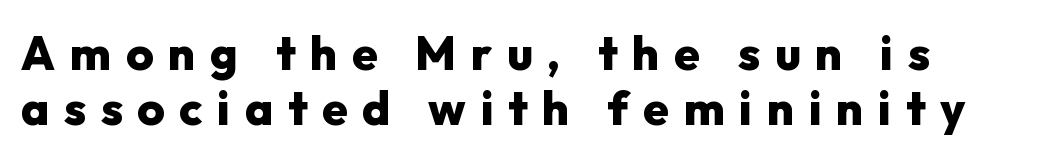
Q: Is the text bold? A: Yes.
Q: Is the text italic (slanted)? A: No, it is upright.
Q: Is the typeface a serif or a sans-serif typeface? A: Sans-serif.
Q: Is the text underlined? A: No.
Q: Is the spacing between letters normal or unusually wide? A: Unusually wide.
Q: Width (condensed, normal, or wide)? A: Normal.
Q: Stroke contrast? A: Low.
Q: x-height? A: Medium.
Q: Monospaced? A: No.
